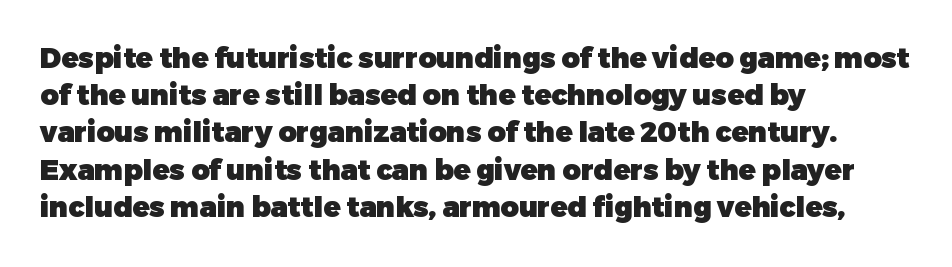
{"serif": "no", "italic": "no", "bold": "yes", "weight": "heavy", "width": "normal", "stroke_contrast": "low", "x_height": "medium", "monospaced": "no", "underline": "no", "align": "left", "line_spacing": "normal", "line_spacing_ratio": 1.33, "letter_spacing": "normal", "letter_spacing_em": 0.0, "glyph_px": 28}
